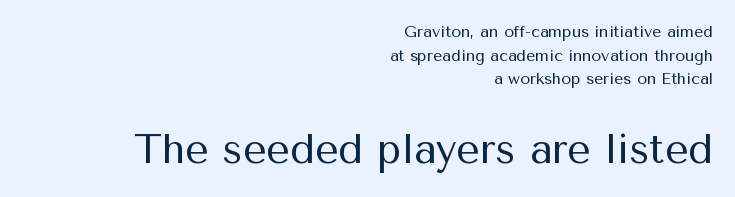
Posture: upright roman. The typeface has the unassuming heft of standard copy or less. Typesetter's note — lower block bumped up in size, upper block left smaller. Leftover space on each line is placed entirely before the opening word.
